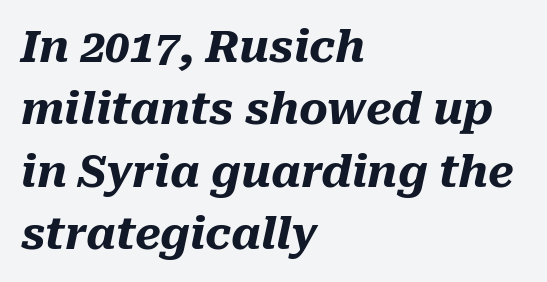
The image shows 44 px heavy type, italic (leaning right); set left-aligned, normal line spacing (1.42x), normal letter spacing, not underlined; medium stroke contrast and a medium x-height.
